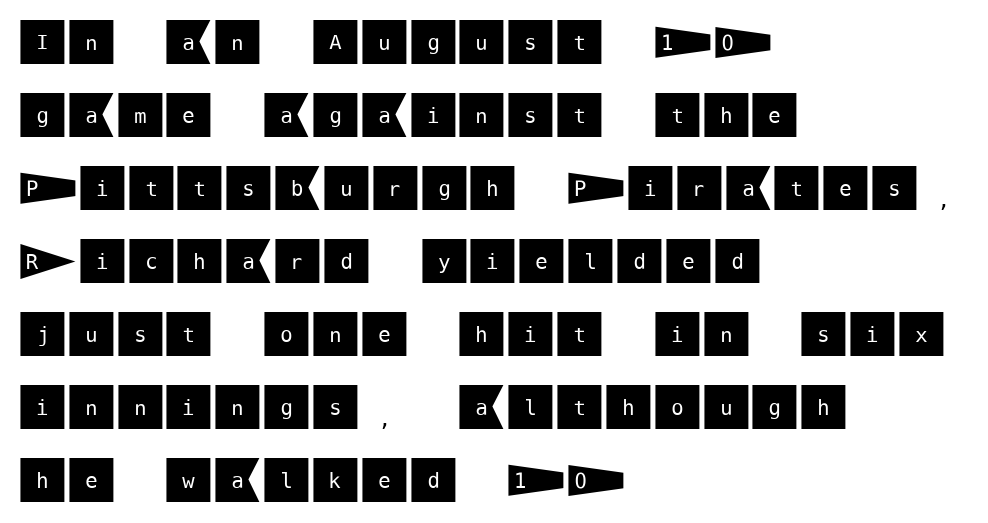
{"serif": "no", "italic": "no", "width": "normal", "stroke_contrast": "medium", "x_height": "large", "underline": "no", "align": "left", "line_spacing": "normal", "line_spacing_ratio": 1.46, "letter_spacing": "normal", "letter_spacing_em": 0.0, "glyph_px": 50}
